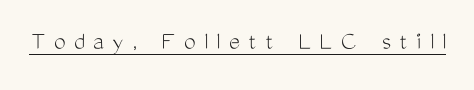
The image shows 26 px text type, upright; set unusually wide letter spacing (+0.33 em), underlined.
